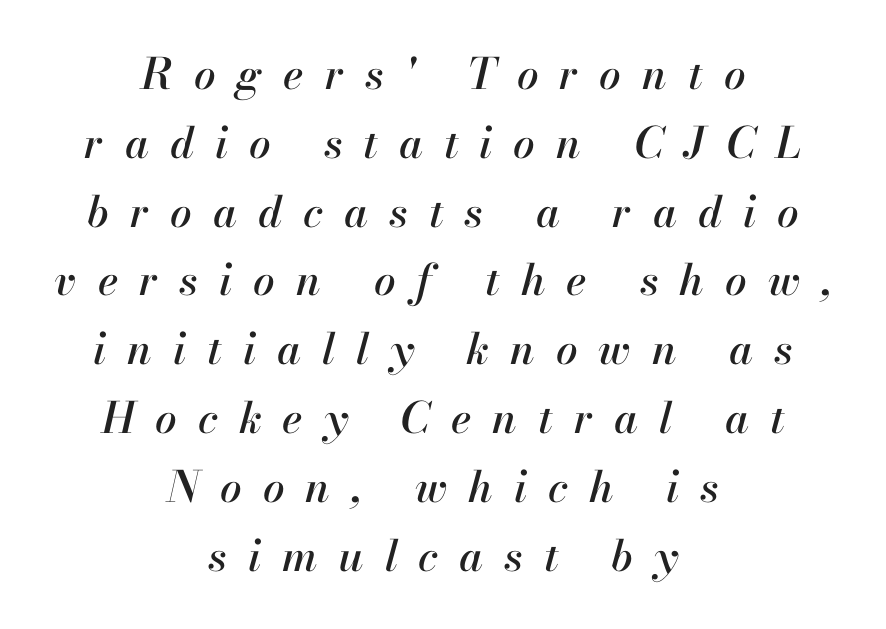
The image shows 43 px text type, italic (leaning right); set centered, normal line spacing (1.6x), unusually wide letter spacing (+0.49 em), not underlined; high stroke contrast and a small x-height.
